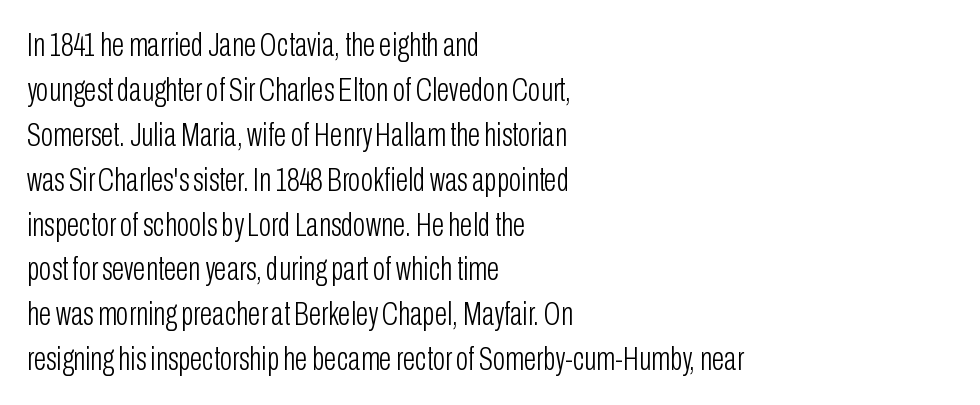
Notice how the stems are strictly vertical — no italics here. These lines are set flush left with a ragged right edge. A sans-serif font was chosen for this passage. How would I describe the line gaps? Plain and ordinary. Clear beneath every line of the passage.
